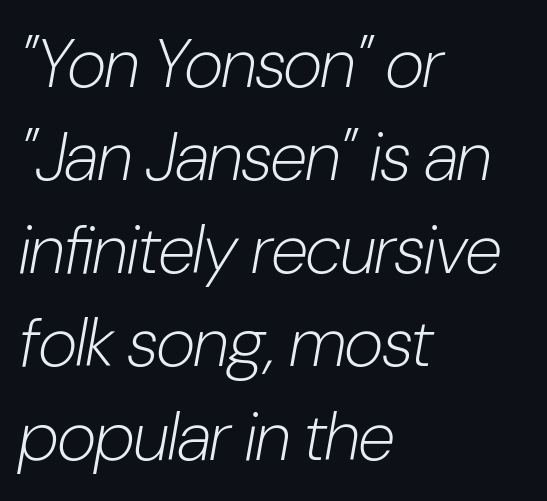
Q: Is the text bold? A: No.
Q: Is the text italic (slanted)? A: Yes, it leans right by about 10 degrees.
Q: Is the text underlined? A: No.
Q: How is the paragraph aligned? A: Left-aligned.
Q: Is the spacing between letters normal or unusually wide? A: Normal.
Q: Is the spacing between lines tight, normal or loose? A: Normal.
Q: Width (condensed, normal, or wide)? A: Condensed.
Q: Stroke contrast? A: Low.
Q: x-height? A: Medium.
Q: Monospaced? A: No.
